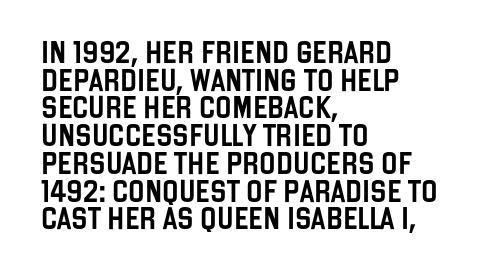
Q: Is the text italic (slanted)? A: No, it is upright.
Q: Is the text underlined? A: No.
Q: How is the paragraph aligned? A: Left-aligned.
Q: Is the spacing between letters normal or unusually wide? A: Normal.
Q: Is the spacing between lines tight, normal or loose? A: Normal.
